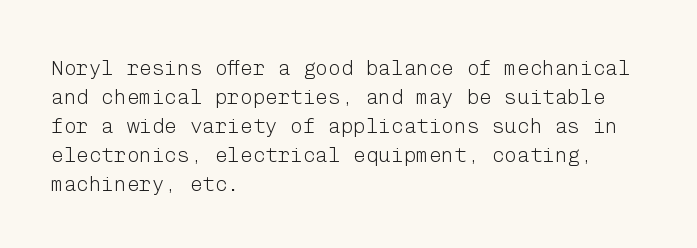
Letters rest on an invisible, unmarked baseline. Heaviness? Minimal to ordinary, like unemphasized prose. The rendering anchors every line to the left-hand side. The line-height multiplier appears to be the usual default.
